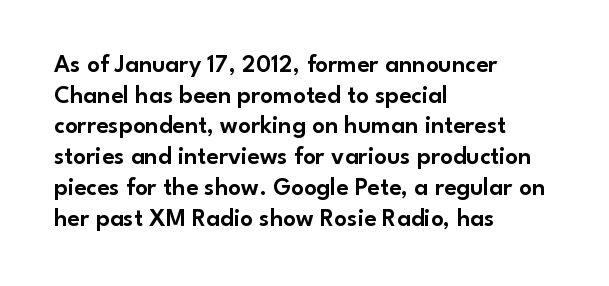
Q: Is the text italic (slanted)? A: No, it is upright.
Q: Is the text underlined? A: No.
Q: How is the paragraph aligned? A: Left-aligned.
Q: Is the spacing between letters normal or unusually wide? A: Normal.
